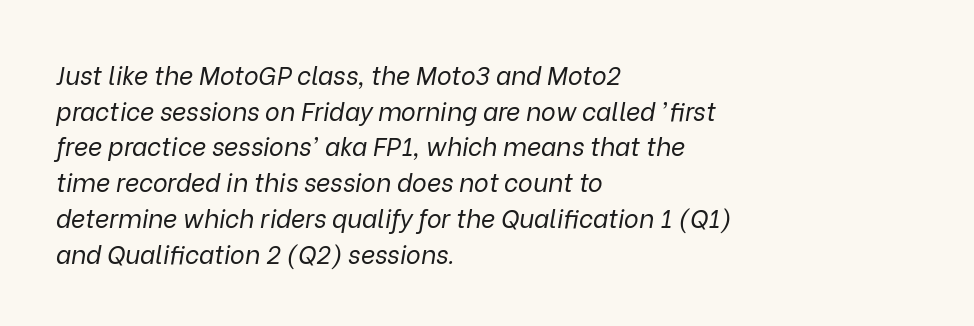
{"italic": "yes", "lean": "right", "slant_degrees": 9, "bold": "no", "underline": "no", "align": "left", "line_spacing": "normal", "line_spacing_ratio": 1.43, "letter_spacing": "normal", "letter_spacing_em": 0.0, "glyph_px": 25}
